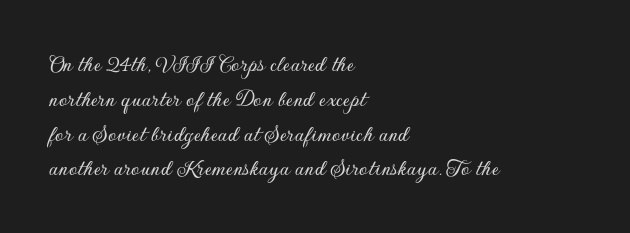
Q: Is the text italic (slanted)? A: Yes.
Q: Is the text underlined? A: No.
Q: How is the paragraph aligned? A: Left-aligned.
Q: Is the spacing between letters normal or unusually wide? A: Normal.
Q: Is the spacing between lines tight, normal or loose? A: Normal.
